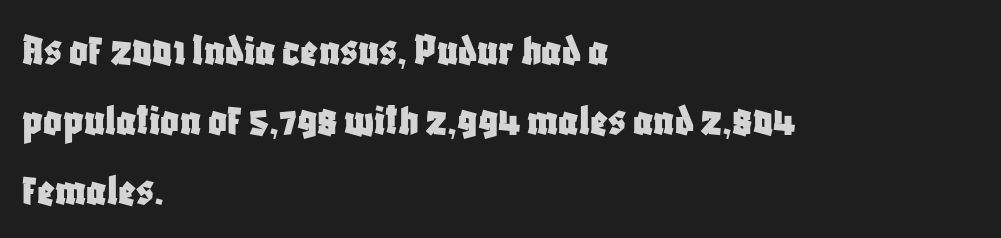
The image shows 46 px condensed sans-serif type, upright; set left-aligned, normal line spacing (1.52x), normal letter spacing, not underlined; low stroke contrast and a large x-height.
